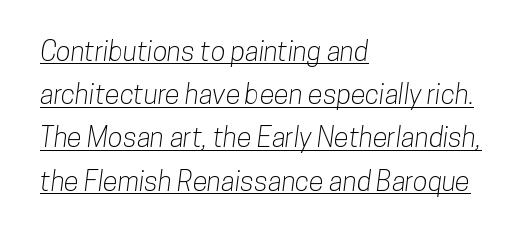
Q: Is the text underlined? A: Yes.
Q: How is the paragraph aligned? A: Left-aligned.
Q: Is the spacing between letters normal or unusually wide? A: Normal.
Q: Is the spacing between lines tight, normal or loose? A: Normal.
